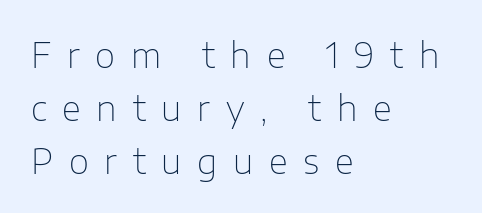
{"serif": "no", "italic": "no", "bold": "no", "weight": "thin", "width": "normal", "stroke_contrast": "low", "x_height": "medium", "monospaced": "no", "underline": "no", "align": "left", "line_spacing": "normal", "line_spacing_ratio": 1.51, "letter_spacing": "wide", "letter_spacing_em": 0.45, "glyph_px": 35}
